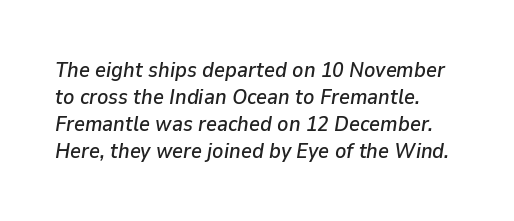
{"italic": "yes", "lean": "right", "slant_degrees": 9, "underline": "no", "line_spacing": "normal", "line_spacing_ratio": 1.28, "letter_spacing": "normal", "letter_spacing_em": 0.0, "glyph_px": 21}
